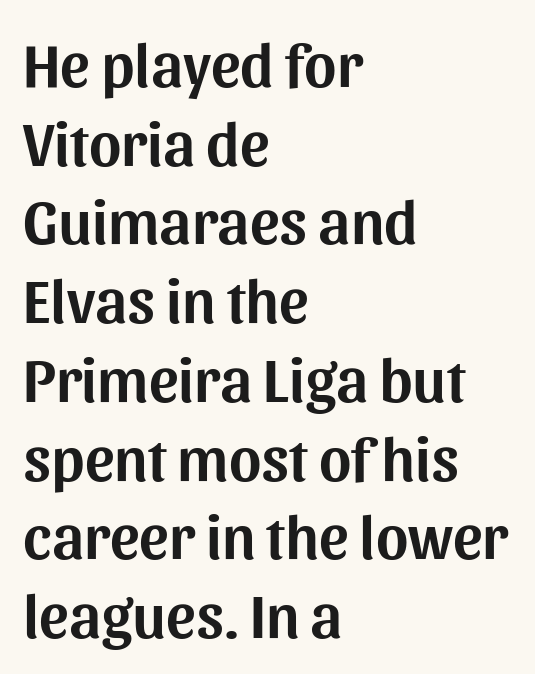
Q: Is the text italic (slanted)? A: No, it is upright.
Q: Is the typeface a serif or a sans-serif typeface? A: Sans-serif.
Q: Is the text underlined? A: No.
Q: How is the paragraph aligned? A: Left-aligned.
Q: Is the spacing between letters normal or unusually wide? A: Normal.
Q: Is the spacing between lines tight, normal or loose? A: Normal.
Q: Width (condensed, normal, or wide)? A: Normal.
Q: Stroke contrast? A: Medium.
Q: x-height? A: Medium.
Q: Monospaced? A: No.
